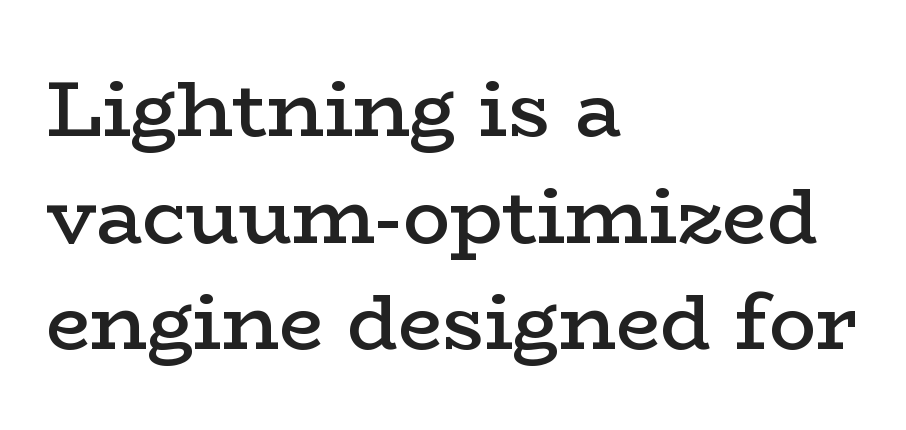
As a designer I'd log this as weight 600, semibold. Only glyphs here, with clear space below each row. Unlike a clean sans, this face finishes its strokes with serifs. Does the copy run flush right? No — it runs flush left.
